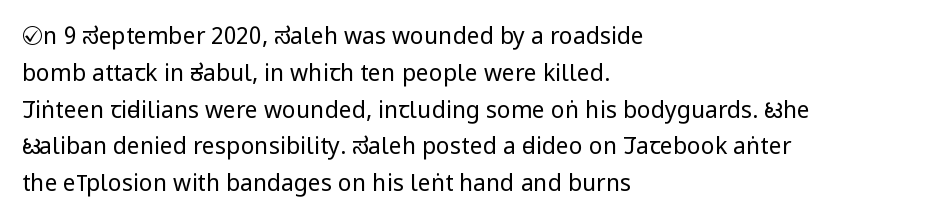
Q: Is the text bold? A: No.
Q: Is the text italic (slanted)? A: No, it is upright.
Q: Is the text underlined? A: No.
Q: How is the paragraph aligned? A: Left-aligned.
Q: Is the spacing between letters normal or unusually wide? A: Normal.
Q: Is the spacing between lines tight, normal or loose? A: Normal.
